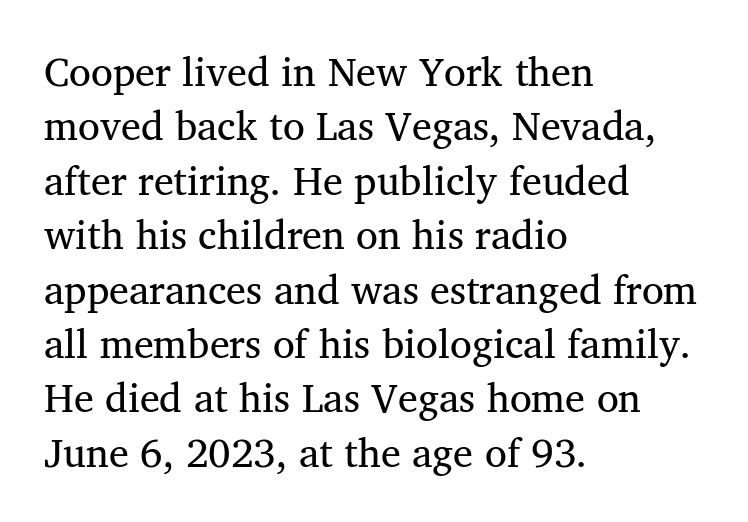
{"serif": "yes", "italic": "no", "bold": "no", "weight": "regular", "width": "normal", "stroke_contrast": "medium", "x_height": "medium", "monospaced": "no", "underline": "no", "align": "left", "line_spacing": "normal", "line_spacing_ratio": 1.36, "letter_spacing": "normal", "letter_spacing_em": 0.0, "glyph_px": 40}
